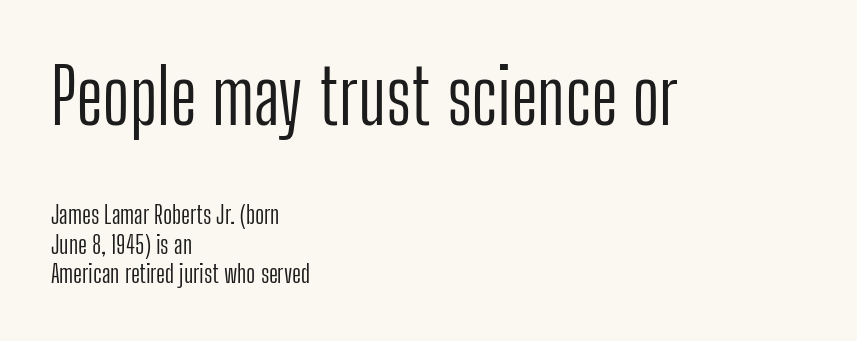
The image shows 75 px light, condensed sans-serif type, upright; set left-aligned, line spacing 1.18x, normal letter spacing, not underlined; the first (top) block is 3.0x larger; low stroke contrast and a medium x-height.
